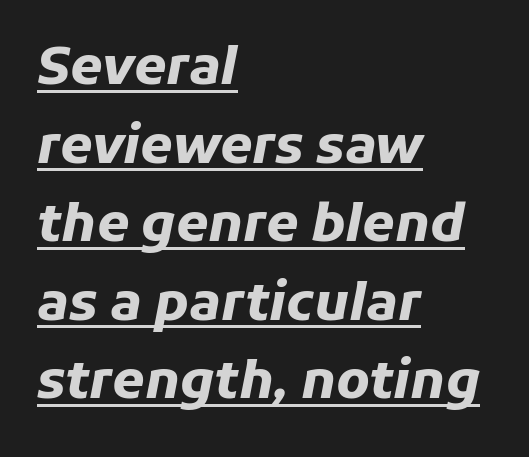
Q: Is the text bold? A: Yes.
Q: Is the text italic (slanted)? A: Yes, it leans right by about 11 degrees.
Q: Is the text underlined? A: Yes.
Q: How is the paragraph aligned? A: Left-aligned.
Q: Is the spacing between letters normal or unusually wide? A: Normal.
Q: Is the spacing between lines tight, normal or loose? A: Normal.
Q: Width (condensed, normal, or wide)? A: Normal.
Q: Stroke contrast? A: Low.
Q: x-height? A: Medium.
Q: Monospaced? A: No.
